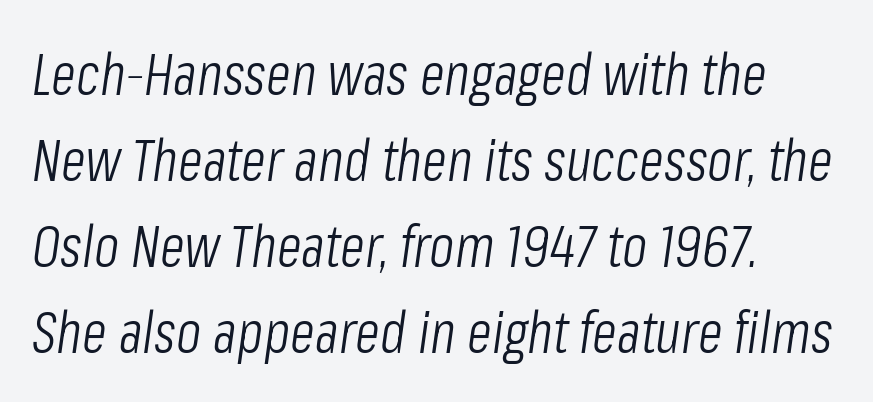
{"italic": "yes", "lean": "right", "slant_degrees": 8, "bold": "no", "weight": "light", "width": "condensed", "stroke_contrast": "low", "x_height": "medium", "monospaced": "no", "underline": "no", "align": "left", "line_spacing": "normal", "line_spacing_ratio": 1.48, "letter_spacing": "normal", "letter_spacing_em": 0.0, "glyph_px": 58}
